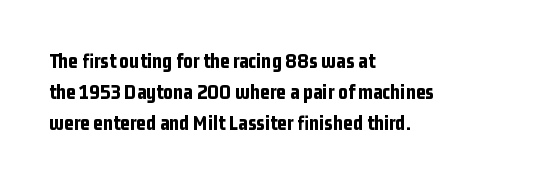
The image shows 21 px bold type, upright; set left-aligned, normal line spacing (1.47x), normal letter spacing, not underlined.
